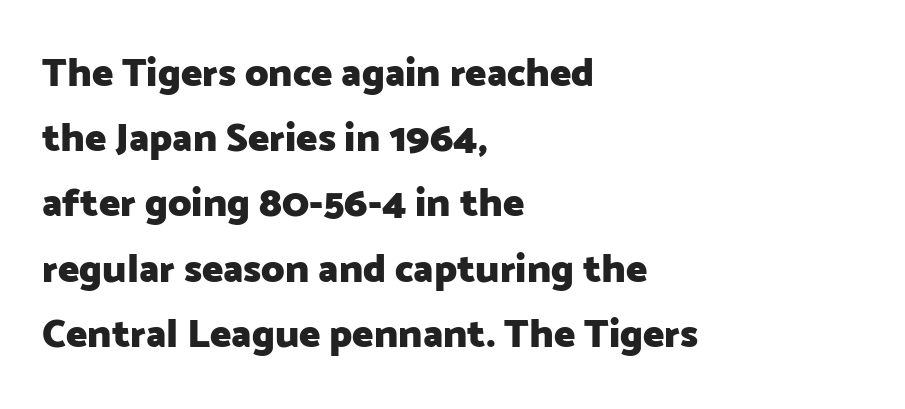
The image shows 40 px heavy sans-serif type, upright; set left-aligned, normal line spacing (1.63x), normal letter spacing, not underlined; low stroke contrast and a medium x-height.
